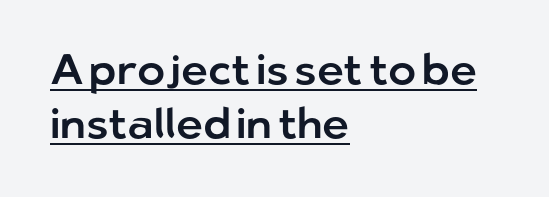
{"serif": "no", "italic": "no", "width": "normal", "stroke_contrast": "low", "x_height": "medium", "monospaced": "no", "underline": "yes", "align": "left", "line_spacing": "normal", "line_spacing_ratio": 1.28, "letter_spacing": "normal", "letter_spacing_em": 0.0, "glyph_px": 42}
